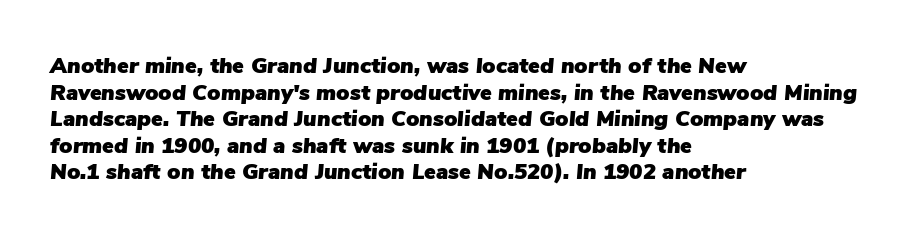
The image shows 22 px text type, italic (leaning right); set left-aligned, line spacing 1.21x, normal letter spacing, not underlined.
